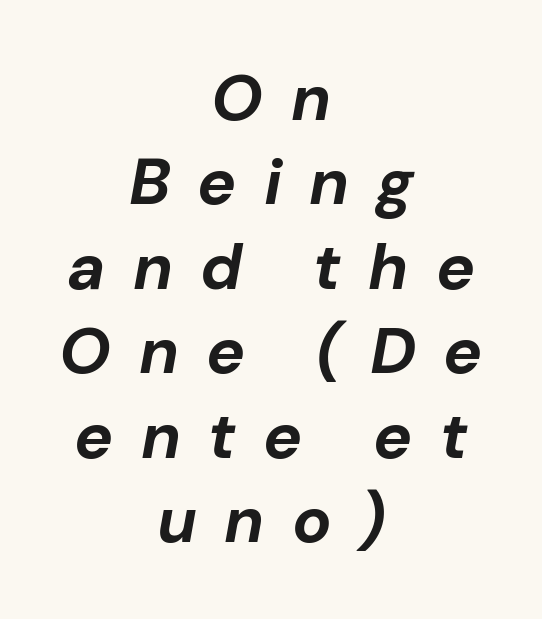
The image shows 65 px bold type, italic (leaning right); set centered, normal line spacing (1.3x), unusually wide letter spacing (+0.42 em), not underlined; low stroke contrast and a medium x-height.
